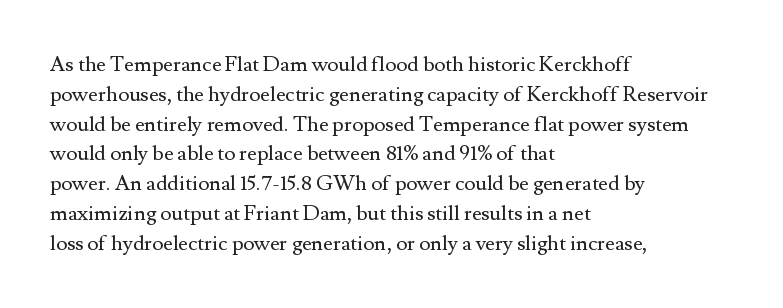
Quick note: interline space is typical. Nothing unusual about the tracking: characters are spaced as the font intends. Unmarked baselines from the first word to the last. No italicization has been applied; the sample stays upright.
